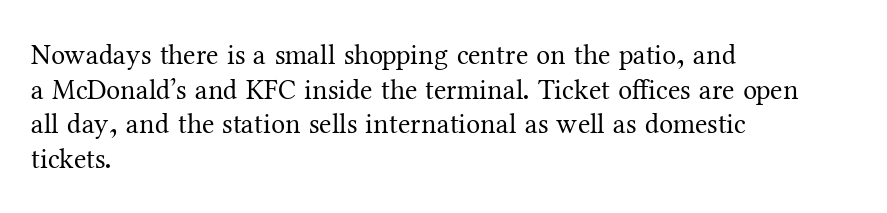
The image shows 28 px regular-weight serif type, upright; set left-aligned, line spacing 1.24x, normal letter spacing, not underlined; medium stroke contrast and a medium x-height.
